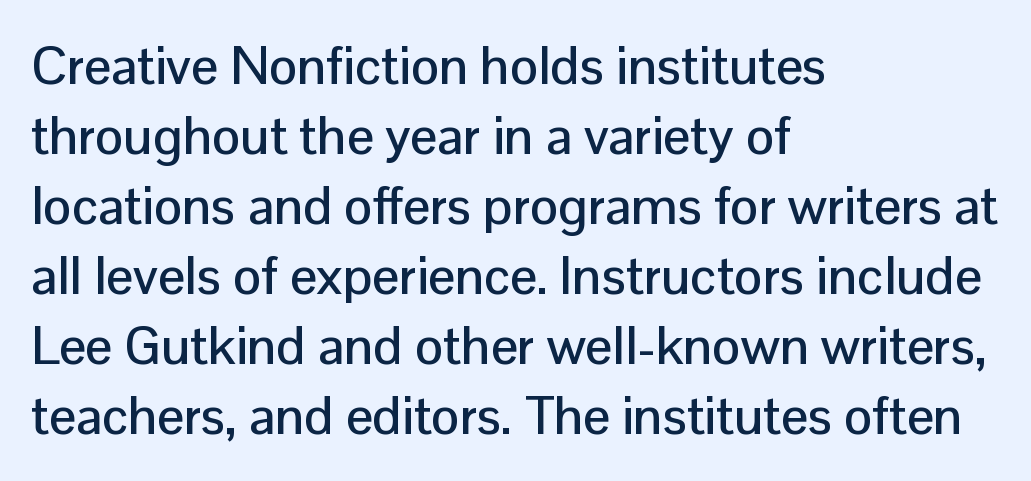
The passage is arranged the way most books set body copy — flush left. This sample uses plain, unmodified letter spacing. Think of a printed novel: that variable character pitch is what you see here. Quick note: not italic, upright. Nothing sits at the stroke ends, so this counts as sans-serif.
